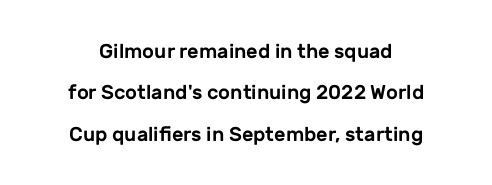
Q: Is the text italic (slanted)? A: No, it is upright.
Q: Is the text underlined? A: No.
Q: Is the spacing between letters normal or unusually wide? A: Normal.
Q: Is the spacing between lines tight, normal or loose? A: Loose.
